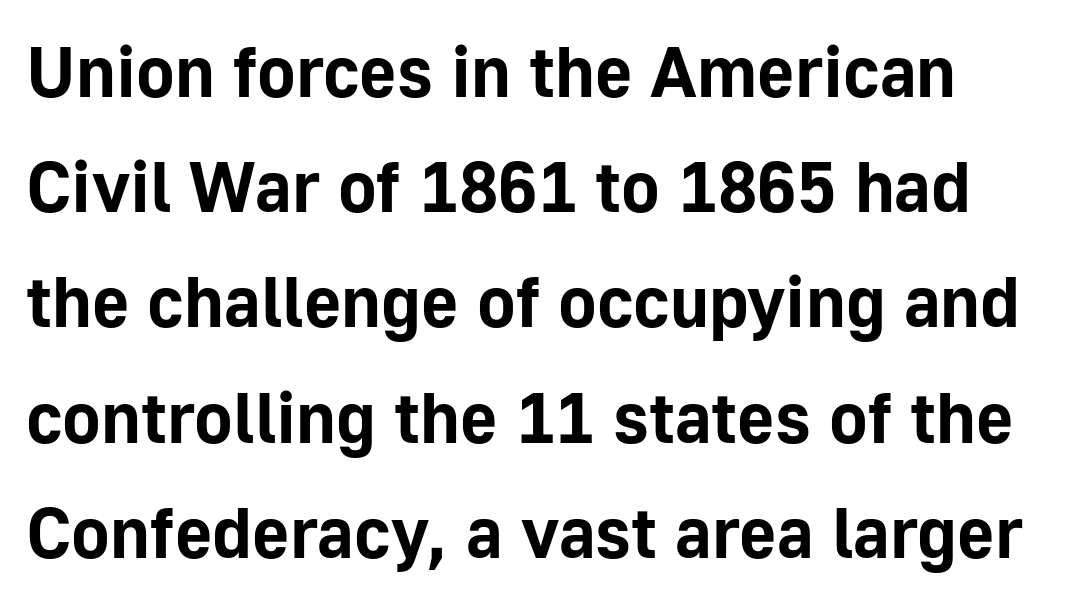
{"serif": "no", "italic": "no", "bold": "yes", "weight": "bold", "width": "normal", "stroke_contrast": "low", "x_height": "medium", "monospaced": "no", "underline": "no", "line_spacing": "normal", "line_spacing_ratio": 1.6, "letter_spacing": "normal", "letter_spacing_em": 0.0, "glyph_px": 72}
